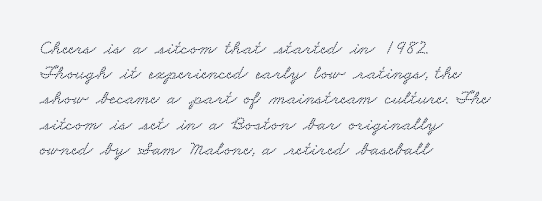
{"underline": "no", "align": "left", "line_spacing": "normal", "line_spacing_ratio": 1.26, "letter_spacing": "normal", "letter_spacing_em": 0.0, "glyph_px": 20}
